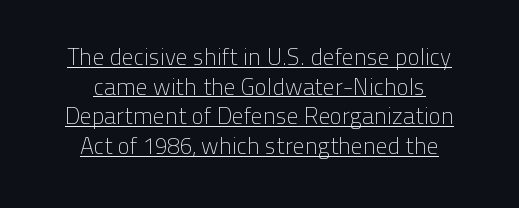
Q: Is the text bold? A: No.
Q: Is the text italic (slanted)? A: No, it is upright.
Q: Is the text underlined? A: Yes.
Q: How is the paragraph aligned? A: Centered.
Q: Is the spacing between letters normal or unusually wide? A: Normal.
Q: Is the spacing between lines tight, normal or loose? A: Normal.
